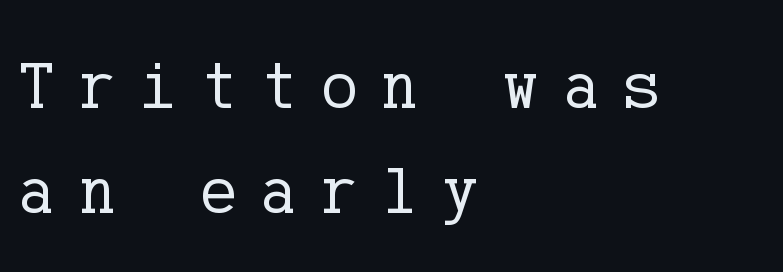
The image shows 68 px regular-weight serif type, upright; set left-aligned, normal line spacing (1.54x), unusually wide letter spacing (+0.36 em), not underlined; low stroke contrast and a medium x-height.
